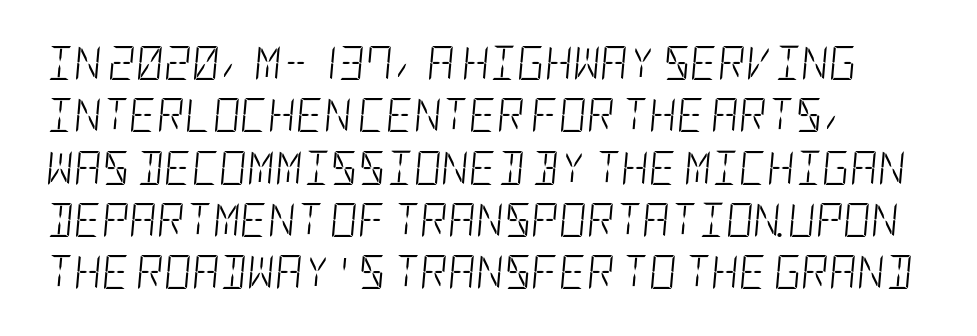
The image shows 34 px light, condensed type, italic (leaning right); set normal line spacing (1.54x), normal letter spacing, not underlined; low stroke contrast and a large x-height.
